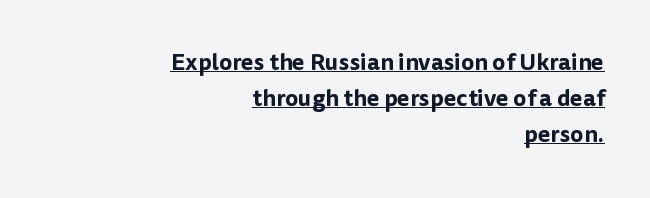
The font's upright variant was chosen for this text. Glance below the letters and you will spot a drawn line. The rag falls on the left side of this text block. Rows of type keep a routine distance in the vertical direction.
